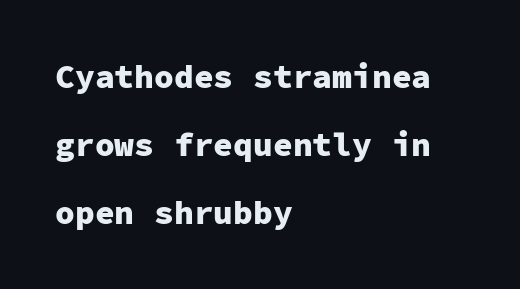
{"serif": "no", "italic": "no", "bold": "yes", "weight": "heavy", "width": "normal", "stroke_contrast": "low", "x_height": "medium", "monospaced": "yes", "underline": "no", "align": "left", "line_spacing": "loose", "line_spacing_ratio": 2.06, "letter_spacing": "normal", "letter_spacing_em": 0.0, "glyph_px": 33}
